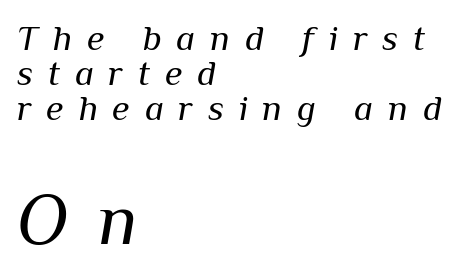
The image shows 72 px regular-weight type, italic (leaning right); set left-aligned, tight line spacing (0.97x), unusually wide letter spacing (+0.41 em), not underlined; the second (bottom) block is 2.0x larger; medium stroke contrast and a medium x-height.
